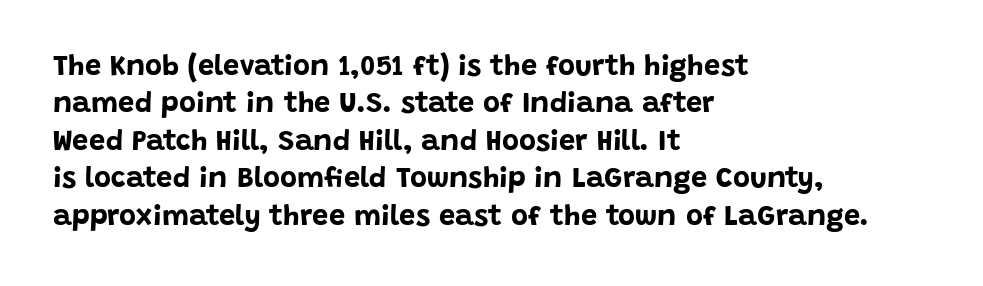
The image shows 29 px bold sans-serif type, upright; set left-aligned, normal line spacing (1.29x), normal letter spacing, not underlined; low stroke contrast and a large x-height.
